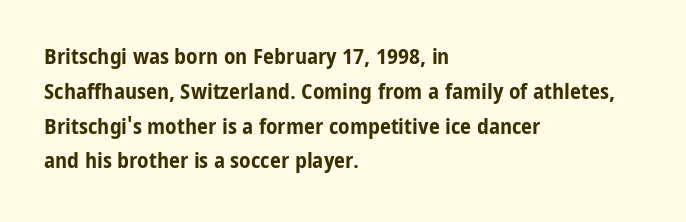
One-word summary of the alignment: left. Characters remain perfectly vertical along every line. Words float on clear page, feet unadorned. Look at the tracking — it's just the regular setting, nothing added.
